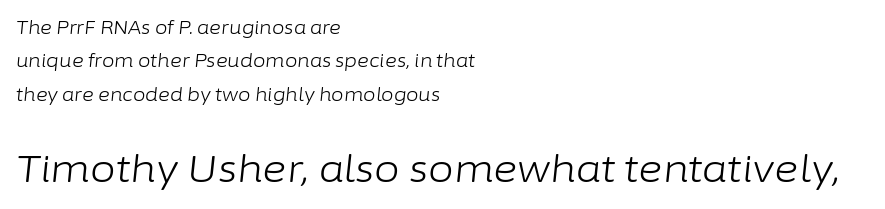
Q: Is the text bold? A: No.
Q: Is the text italic (slanted)? A: Yes, it leans right by about 6 degrees.
Q: Is the text underlined? A: No.
Q: How is the paragraph aligned? A: Left-aligned.
Q: Is the spacing between letters normal or unusually wide? A: Normal.
Q: Which block of text is set in a larger size, the first (top) or the second (bottom)? A: The second (bottom) one.
Q: Width (condensed, normal, or wide)? A: Normal.
Q: Stroke contrast? A: Low.
Q: x-height? A: Medium.
Q: Monospaced? A: No.
